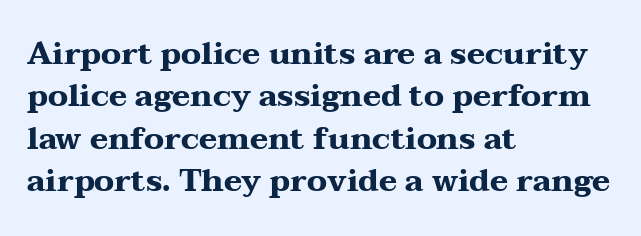
Heavy, bold letterforms. The specimen reads as upright at a glance. Interline gaps are of average width in this sample. Casual observation: everything's shoved over to the left. No word sits above an underline.
